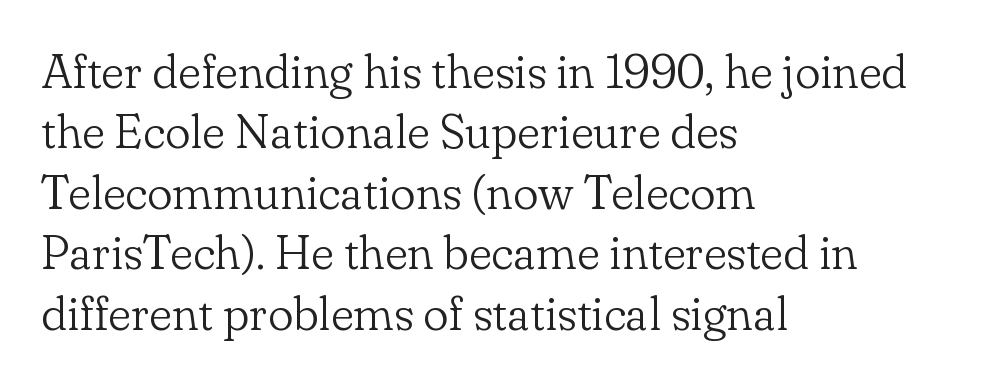
{"serif": "yes", "italic": "no", "bold": "no", "weight": "light", "width": "normal", "stroke_contrast": "low", "x_height": "small", "monospaced": "no", "underline": "no", "align": "left", "line_spacing": "normal", "line_spacing_ratio": 1.26, "letter_spacing": "normal", "letter_spacing_em": 0.0, "glyph_px": 48}
